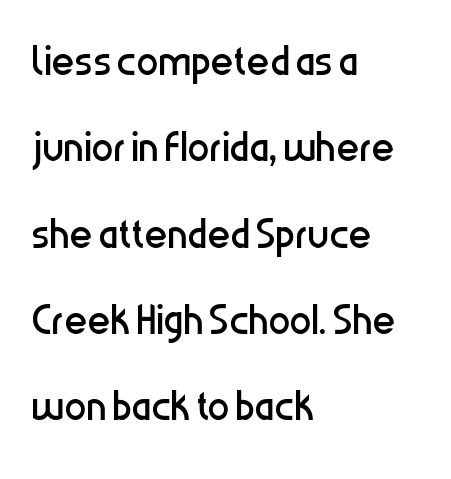
{"serif": "no", "italic": "no", "bold": "no", "weight": "regular", "width": "condensed", "stroke_contrast": "low", "x_height": "medium", "monospaced": "no", "underline": "no", "align": "left", "line_spacing": "normal", "line_spacing_ratio": 1.57, "letter_spacing": "normal", "letter_spacing_em": 0.0, "glyph_px": 55}
